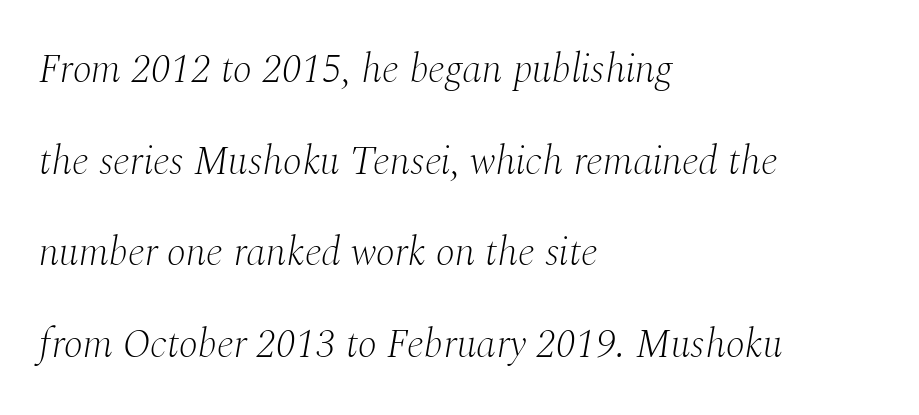
The image shows 40 px light serif type, italic (leaning right); set left-aligned, loose line spacing (2.29x), normal letter spacing, not underlined; medium stroke contrast and a medium x-height.
